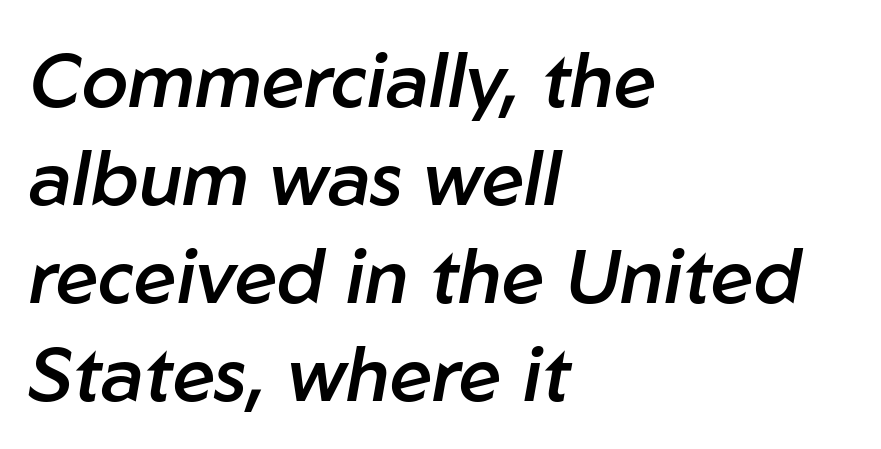
Q: Is the text bold? A: Semi-bold.
Q: Is the text italic (slanted)? A: Yes, it leans right by about 10 degrees.
Q: Is the text underlined? A: No.
Q: How is the paragraph aligned? A: Left-aligned.
Q: Is the spacing between letters normal or unusually wide? A: Normal.
Q: Is the spacing between lines tight, normal or loose? A: Normal.
Q: Width (condensed, normal, or wide)? A: Normal.
Q: Stroke contrast? A: Low.
Q: x-height? A: Medium.
Q: Monospaced? A: No.
